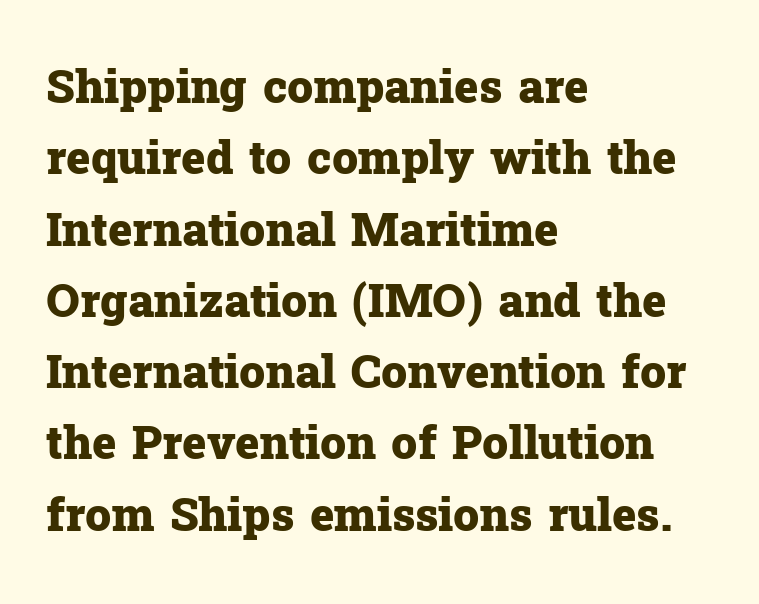
Note the varied advance widths — an 'i' is clearly narrower than an 'm'. The compositor pushed each line to the left boundary. Horizontal bands of white between lines are of average thickness. The sample has been set heavy, in full bold.
